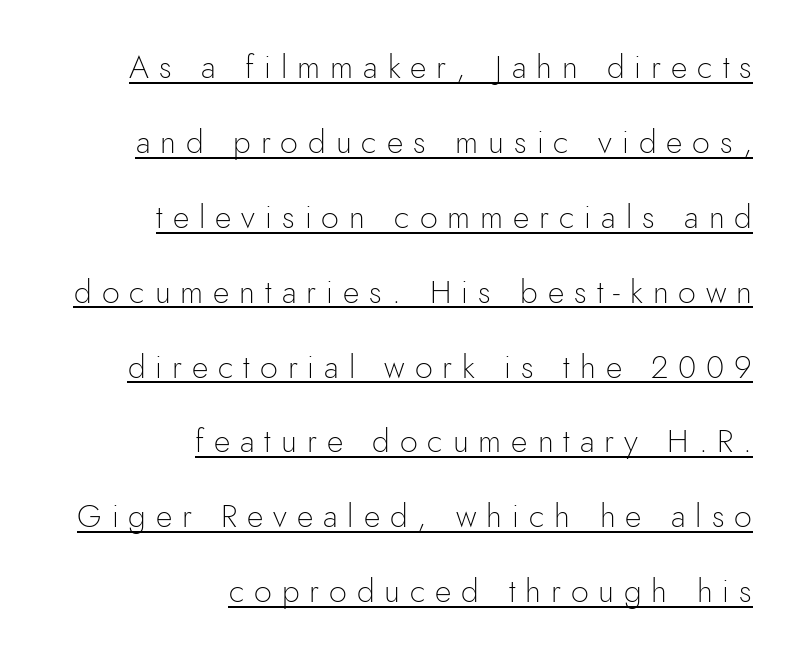
A typesetter would call this heavily tracked-out type. Designer's note — italics off, roman on. Weight: regular or lighter. Does the leading feel generous? Absolutely, it's lavish.
